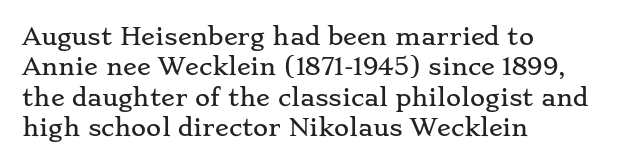
Q: Is the text italic (slanted)? A: No, it is upright.
Q: Is the text underlined? A: No.
Q: How is the paragraph aligned? A: Left-aligned.
Q: Is the spacing between letters normal or unusually wide? A: Normal.
Q: Is the spacing between lines tight, normal or loose? A: Normal.
